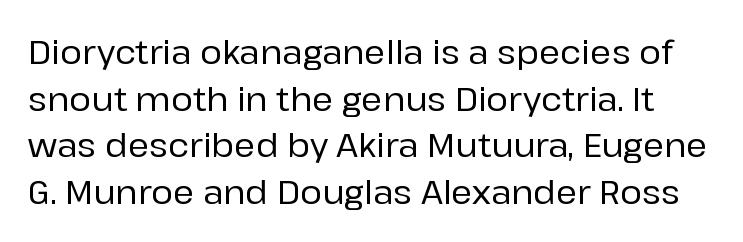
The image shows 33 px sans-serif type, upright; set normal line spacing (1.41x), normal letter spacing, not underlined; low stroke contrast and a medium x-height.
